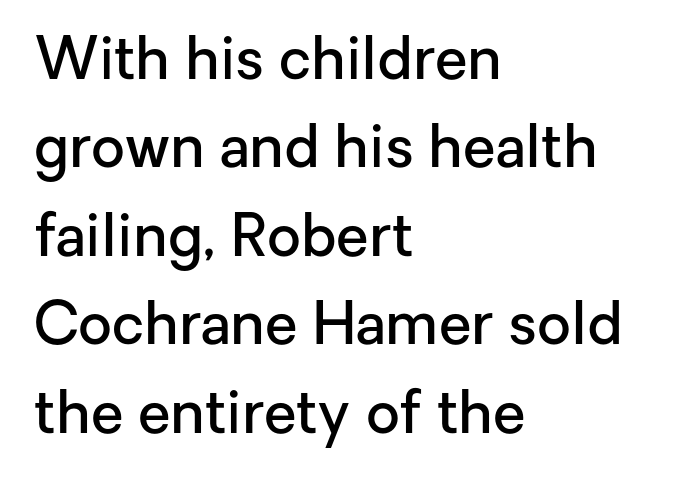
Do the characters align in a grid? No, the font is proportional. Typeset ragged right — the left edge is the straight one. Tracking here is standard; glyphs follow each other at the usual distance. The space beneath each line is pristine and unruled. Firm but not heavy-handed strokes: this text is semibold.
